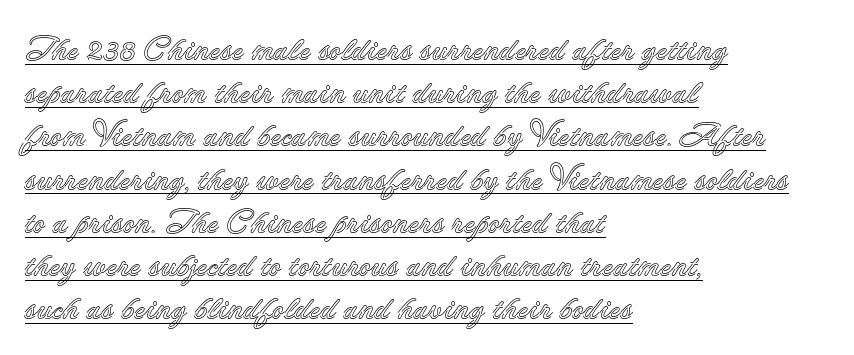
Q: Is the text italic (slanted)? A: Yes.
Q: Is the text underlined? A: Yes.
Q: How is the paragraph aligned? A: Left-aligned.
Q: Is the spacing between letters normal or unusually wide? A: Normal.
Q: Is the spacing between lines tight, normal or loose? A: Normal.
Q: Width (condensed, normal, or wide)? A: Normal.
Q: x-height? A: Small.
Q: Monospaced? A: No.
